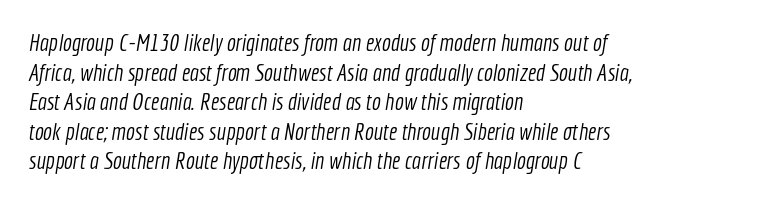
The image shows 24 px text type; set left-aligned, line spacing 1.23x, normal letter spacing, not underlined.
